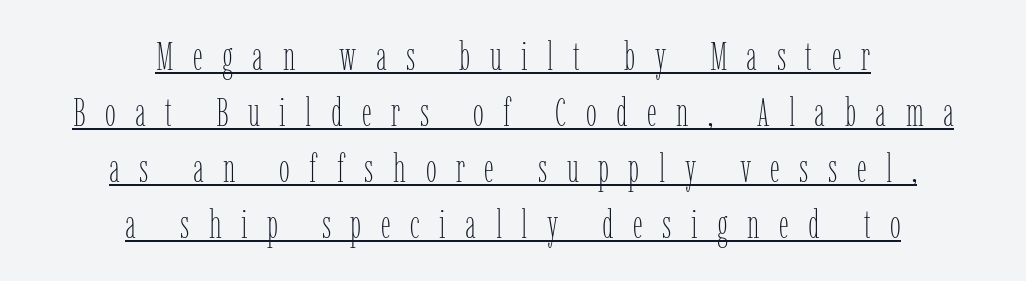
The image shows 39 px thin, condensed type, upright; set centered, normal line spacing (1.44x), unusually wide letter spacing (+0.5 em), underlined; low stroke contrast and a medium x-height.
